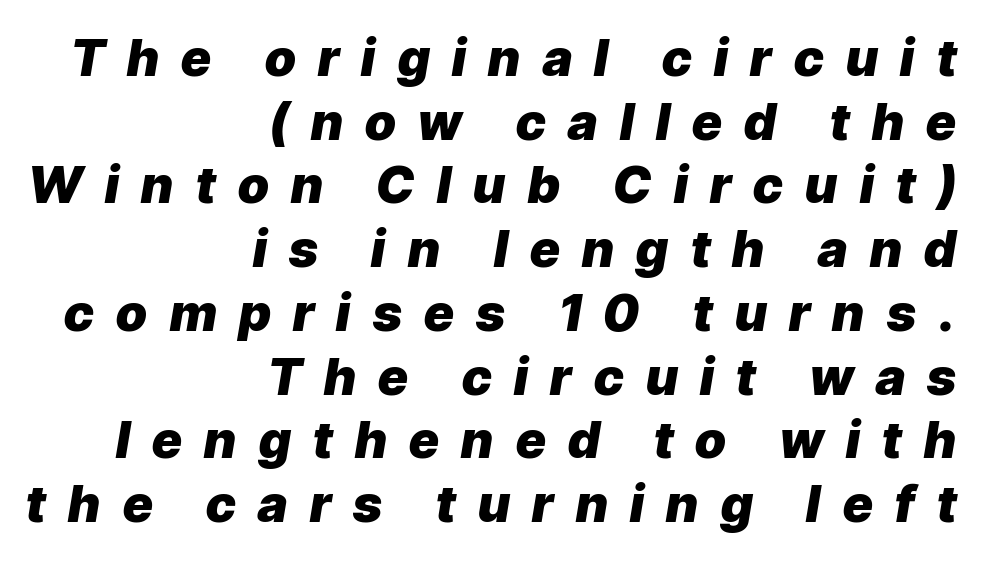
Q: Is the text bold? A: Yes.
Q: Is the text italic (slanted)? A: Yes, it leans right by about 9 degrees.
Q: Is the text underlined? A: No.
Q: How is the paragraph aligned? A: Right-aligned.
Q: Is the spacing between letters normal or unusually wide? A: Unusually wide.
Q: Is the spacing between lines tight, normal or loose? A: Normal.
Q: Width (condensed, normal, or wide)? A: Normal.
Q: Stroke contrast? A: Low.
Q: x-height? A: Medium.
Q: Monospaced? A: No.
